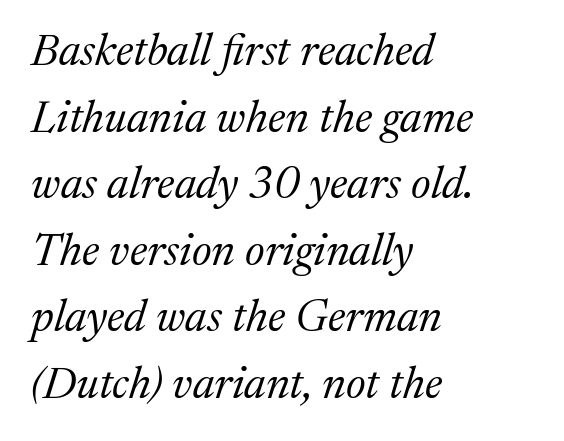
Q: Is the text bold? A: No.
Q: Is the text italic (slanted)? A: Yes, it leans right by about 17 degrees.
Q: Is the typeface a serif or a sans-serif typeface? A: Serif.
Q: Is the text underlined? A: No.
Q: How is the paragraph aligned? A: Left-aligned.
Q: Is the spacing between letters normal or unusually wide? A: Normal.
Q: Is the spacing between lines tight, normal or loose? A: Normal.
Q: Width (condensed, normal, or wide)? A: Normal.
Q: Stroke contrast? A: Medium.
Q: x-height? A: Medium.
Q: Monospaced? A: No.
